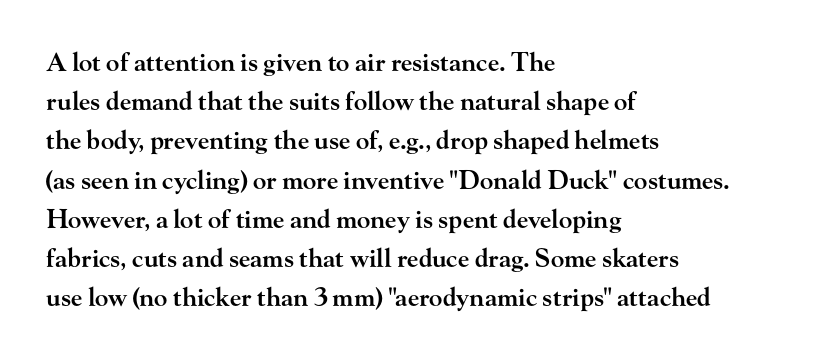
Q: Is the text bold? A: Semi-bold.
Q: Is the text italic (slanted)? A: No, it is upright.
Q: Is the text underlined? A: No.
Q: How is the paragraph aligned? A: Left-aligned.
Q: Is the spacing between letters normal or unusually wide? A: Normal.
Q: Is the spacing between lines tight, normal or loose? A: Normal.
